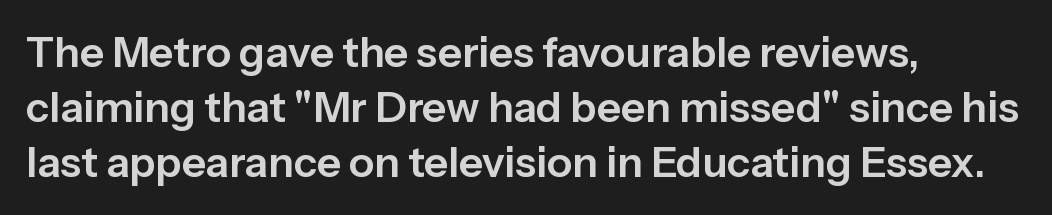
The image shows 42 px sans-serif type, upright; set left-aligned, normal line spacing (1.31x), normal letter spacing, not underlined; low stroke contrast and a medium x-height.
